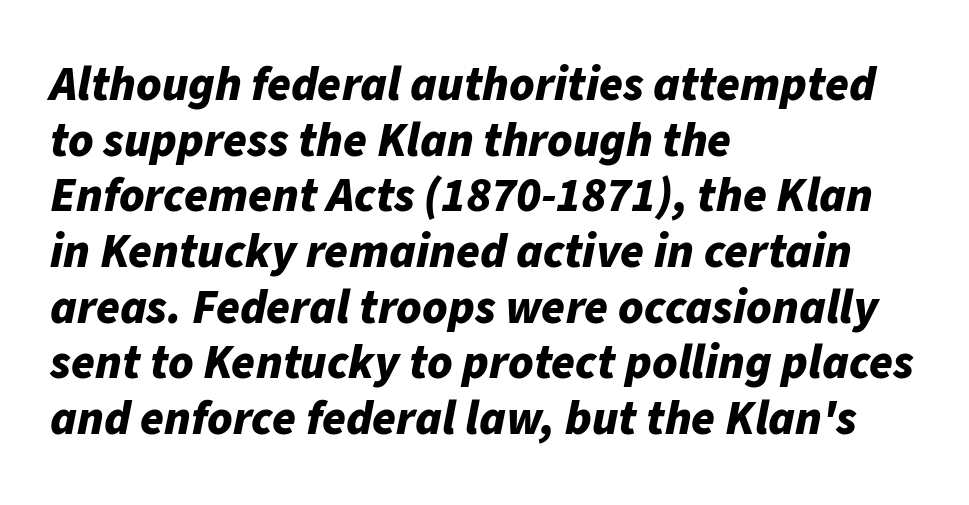
{"italic": "yes", "lean": "right", "slant_degrees": 11, "bold": "yes", "weight": "bold", "width": "normal", "stroke_contrast": "low", "x_height": "medium", "monospaced": "no", "underline": "no", "align": "left", "line_spacing_ratio": 1.16, "letter_spacing": "normal", "letter_spacing_em": 0.0, "glyph_px": 48}
